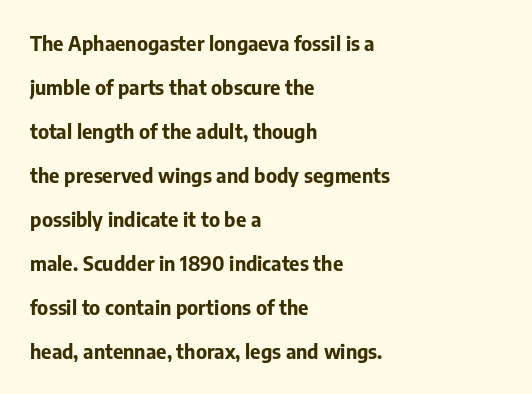
Default kerning and tracking; the words read as compact shapes. Underlining? Definitely not there. Short and long lines alike share a common starting point at left. Leading is clearly above the norm, producing a sparse column. The type sits square on the baseline with zero lean. Does the weight exceed regular? Yes, all the way to bold.
